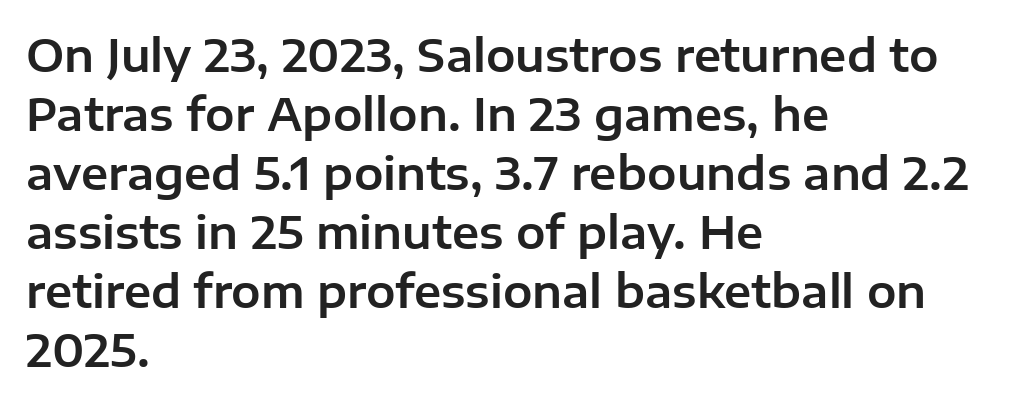
This sample uses a sans-serif face. Words float on clear page, feet unadorned. Nothing unusual about the tracking: characters are spaced as the font intends. The axis of the letterforms is exactly vertical. The rendering uses a moderate line-height, typical for paragraphs.
